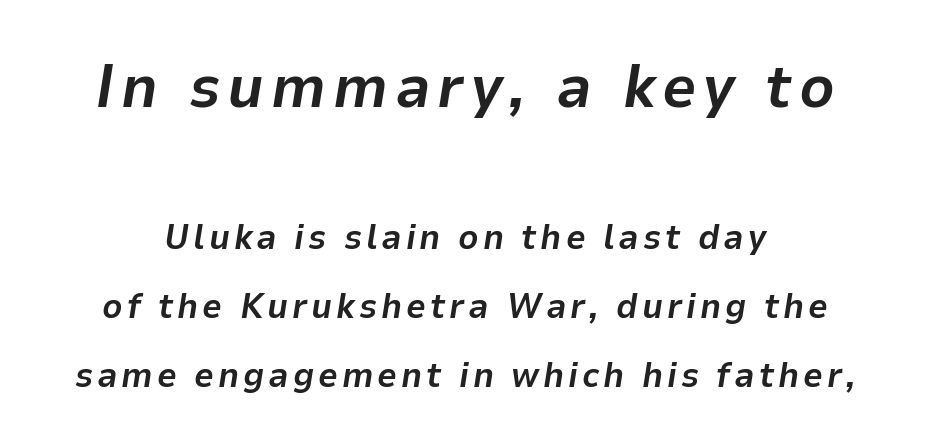
Q: Is the text bold? A: Yes.
Q: Is the text italic (slanted)? A: Yes, it leans right by about 9 degrees.
Q: Is the text underlined? A: No.
Q: Is the spacing between lines tight, normal or loose? A: Loose.
Q: Which block of text is set in a larger size, the first (top) or the second (bottom)? A: The first (top) one.
Q: Width (condensed, normal, or wide)? A: Normal.
Q: Stroke contrast? A: Low.
Q: x-height? A: Medium.
Q: Monospaced? A: No.
